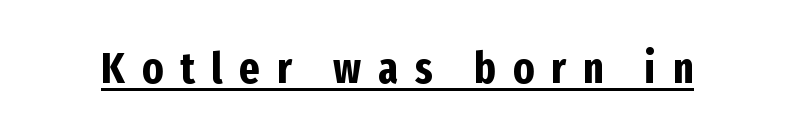
Do the characters align in a grid? No, the font is proportional. Stroke thickness is high; the sample reads as a true bold. Does the lettering tilt? It doesn't — this is upright. This rendering features underlined lettering.
